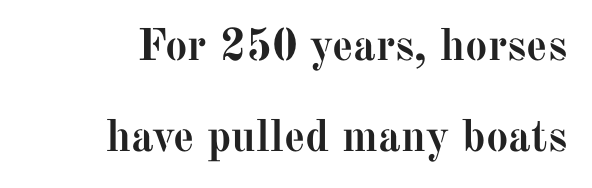
Q: Is the text bold? A: Yes.
Q: Is the text italic (slanted)? A: No, it is upright.
Q: Is the typeface a serif or a sans-serif typeface? A: Serif.
Q: Is the text underlined? A: No.
Q: Is the spacing between letters normal or unusually wide? A: Normal.
Q: Is the spacing between lines tight, normal or loose? A: Loose.
Q: Width (condensed, normal, or wide)? A: Normal.
Q: Stroke contrast? A: Medium.
Q: x-height? A: Medium.
Q: Monospaced? A: No.
